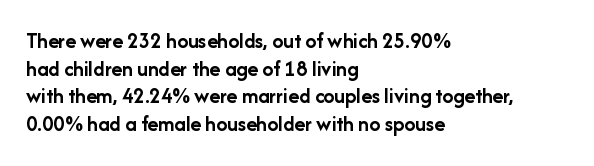
Q: Is the text bold? A: Yes.
Q: Is the text italic (slanted)? A: No, it is upright.
Q: Is the text underlined? A: No.
Q: How is the paragraph aligned? A: Left-aligned.
Q: Is the spacing between letters normal or unusually wide? A: Normal.
Q: Is the spacing between lines tight, normal or loose? A: Normal.
